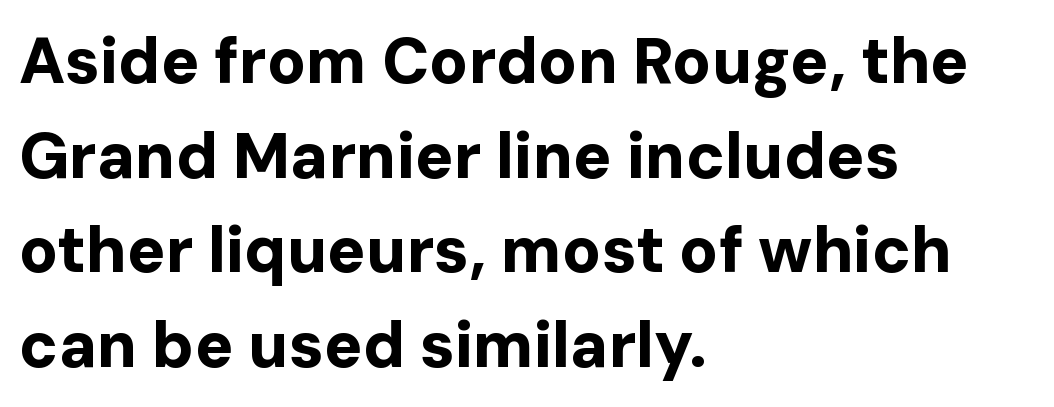
Q: Is the text bold? A: Yes.
Q: Is the text italic (slanted)? A: No, it is upright.
Q: Is the typeface a serif or a sans-serif typeface? A: Sans-serif.
Q: Is the text underlined? A: No.
Q: How is the paragraph aligned? A: Left-aligned.
Q: Is the spacing between letters normal or unusually wide? A: Normal.
Q: Is the spacing between lines tight, normal or loose? A: Normal.
Q: Width (condensed, normal, or wide)? A: Normal.
Q: Stroke contrast? A: Low.
Q: x-height? A: Medium.
Q: Monospaced? A: No.
